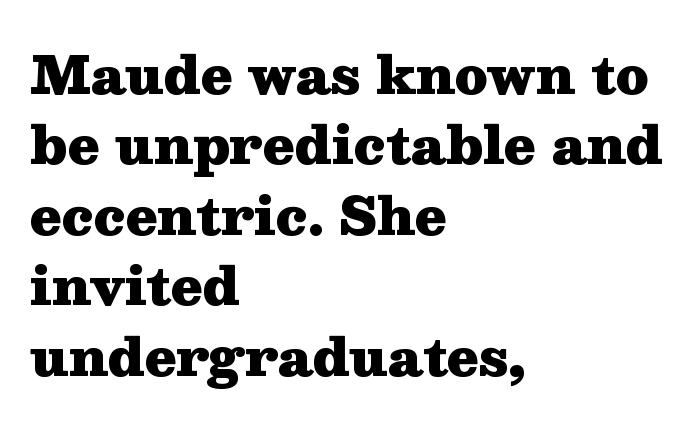
Q: Is the text bold? A: Yes.
Q: Is the text italic (slanted)? A: No, it is upright.
Q: Is the typeface a serif or a sans-serif typeface? A: Serif.
Q: Is the text underlined? A: No.
Q: How is the paragraph aligned? A: Left-aligned.
Q: Is the spacing between letters normal or unusually wide? A: Normal.
Q: Is the spacing between lines tight, normal or loose? A: Normal.
Q: Width (condensed, normal, or wide)? A: Wide.
Q: Stroke contrast? A: Medium.
Q: x-height? A: Medium.
Q: Monospaced? A: No.
